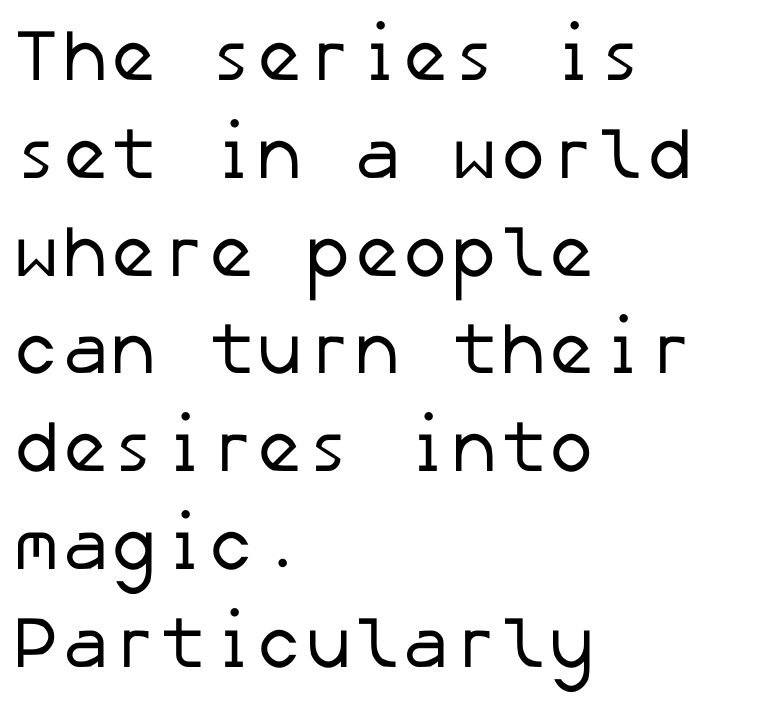
The image shows 73 px regular-weight sans-serif type; set left-aligned, normal line spacing (1.34x), normal letter spacing, not underlined; low stroke contrast and a medium x-height.
